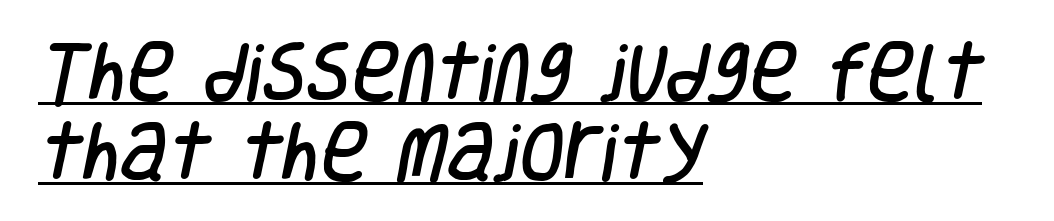
The image shows 65 px condensed sans-serif type; set left-aligned, line spacing 1.23x, normal letter spacing, underlined; low stroke contrast and a large x-height.
